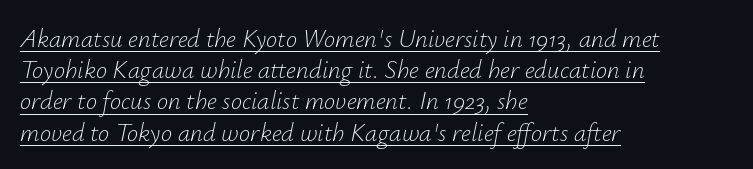
The image shows 25 px text type, italic (leaning right); set left-aligned, normal line spacing (1.25x), normal letter spacing, underlined.
